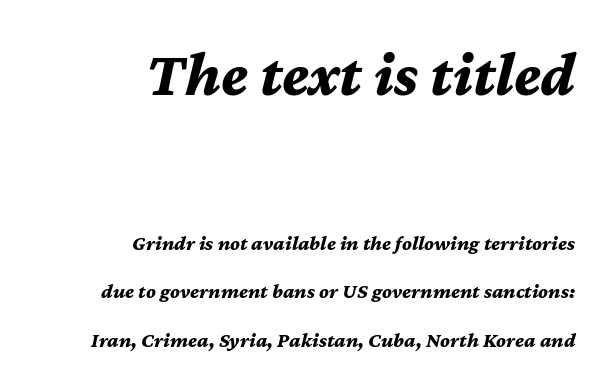
The image shows 63 px bold type, italic (leaning right); set right-aligned, loose line spacing (2.31x), normal letter spacing, not underlined; the first (top) block is 3.0x larger; medium stroke contrast and a medium x-height.
